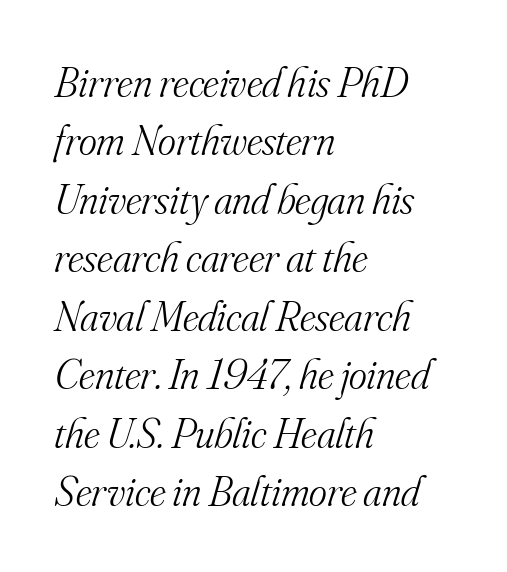
{"serif": "yes", "italic": "yes", "lean": "right", "slant_degrees": 16, "bold": "no", "weight": "light", "width": "normal", "stroke_contrast": "medium", "x_height": "small", "monospaced": "no", "underline": "no", "align": "left", "line_spacing": "normal", "line_spacing_ratio": 1.36, "letter_spacing": "normal", "letter_spacing_em": 0.0, "glyph_px": 43}
